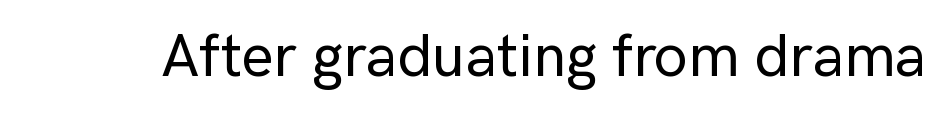
The tracking reads as untouched default to a designer's eye. What kind of face is this? One without serifs — a sans. In terms of posture, this sample is upright. Rule under the text: the space is simply empty. You could not count columns in this text — the font is proportionally spaced.
